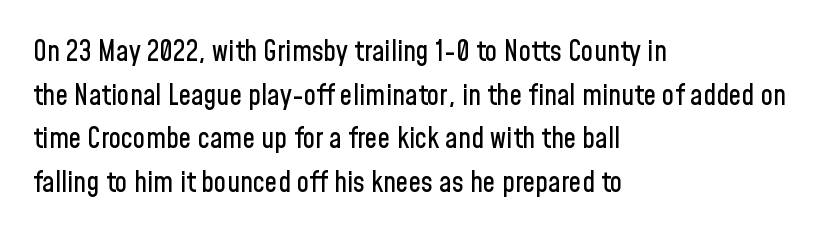
The image shows 28 px condensed sans-serif type, upright; set left-aligned, normal line spacing (1.56x), normal letter spacing, not underlined; low stroke contrast and a medium x-height.
